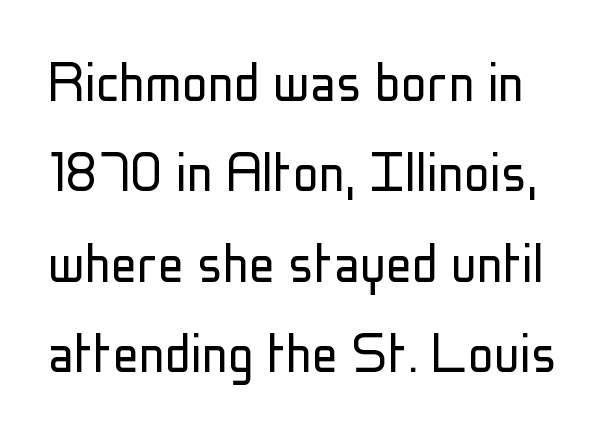
{"serif": "no", "italic": "no", "bold": "no", "weight": "light", "width": "condensed", "stroke_contrast": "low", "x_height": "medium", "monospaced": "no", "underline": "no", "line_spacing": "normal", "line_spacing_ratio": 1.39, "letter_spacing": "normal", "letter_spacing_em": 0.0, "glyph_px": 65}
